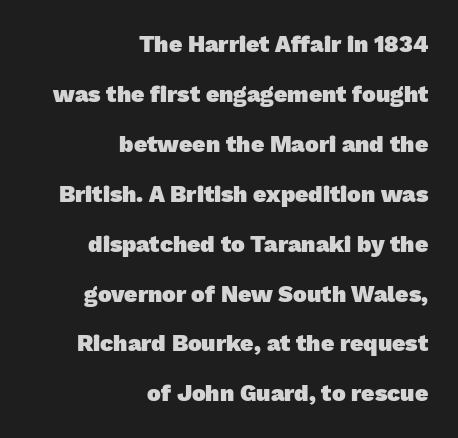
{"bold": "yes", "underline": "no", "align": "right", "line_spacing": "loose", "line_spacing_ratio": 2.17, "letter_spacing": "normal", "letter_spacing_em": 0.0, "glyph_px": 23}
